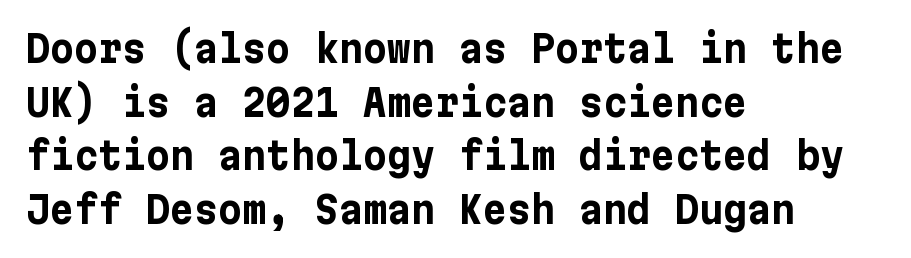
The image shows 37 px bold sans-serif type, upright; set left-aligned, normal line spacing (1.45x), normal letter spacing, not underlined; low stroke contrast and a medium x-height.
